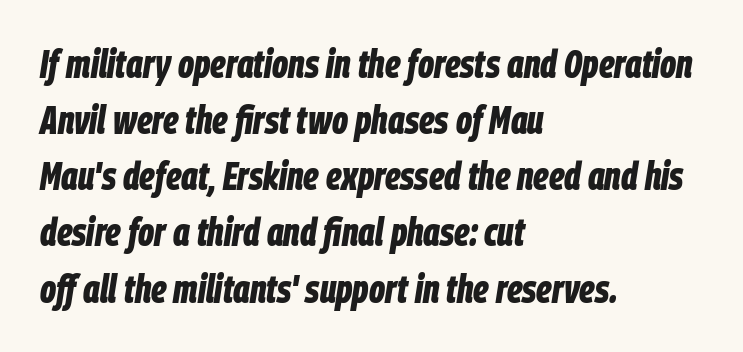
The image shows 39 px bold, condensed type, italic (leaning right); set left-aligned, normal line spacing (1.44x), normal letter spacing, not underlined; low stroke contrast and a large x-height.
